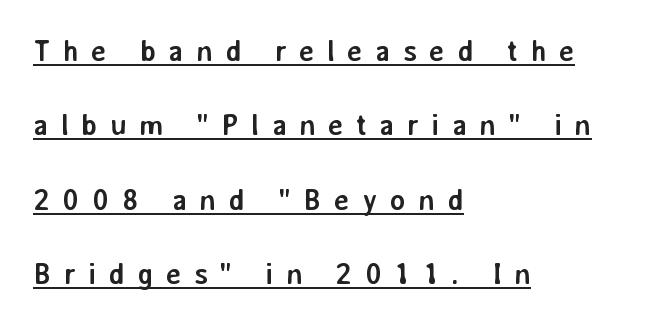
The image shows 30 px semibold sans-serif type, upright; set left-aligned, loose line spacing (2.48x), unusually wide letter spacing (+0.4 em), underlined; low stroke contrast and a medium x-height.
